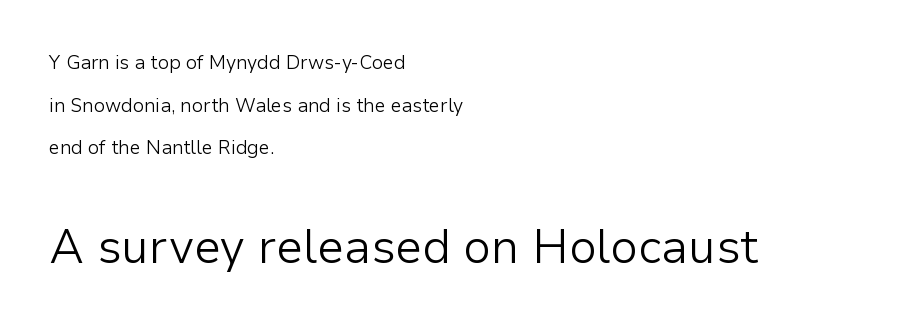
Q: Is the text bold? A: No.
Q: Is the text italic (slanted)? A: No, it is upright.
Q: Is the typeface a serif or a sans-serif typeface? A: Sans-serif.
Q: Is the text underlined? A: No.
Q: How is the paragraph aligned? A: Left-aligned.
Q: Is the spacing between letters normal or unusually wide? A: Normal.
Q: Is the spacing between lines tight, normal or loose? A: Loose.
Q: Which block of text is set in a larger size, the first (top) or the second (bottom)? A: The second (bottom) one.
Q: Width (condensed, normal, or wide)? A: Normal.
Q: Stroke contrast? A: Low.
Q: x-height? A: Medium.
Q: Monospaced? A: No.
